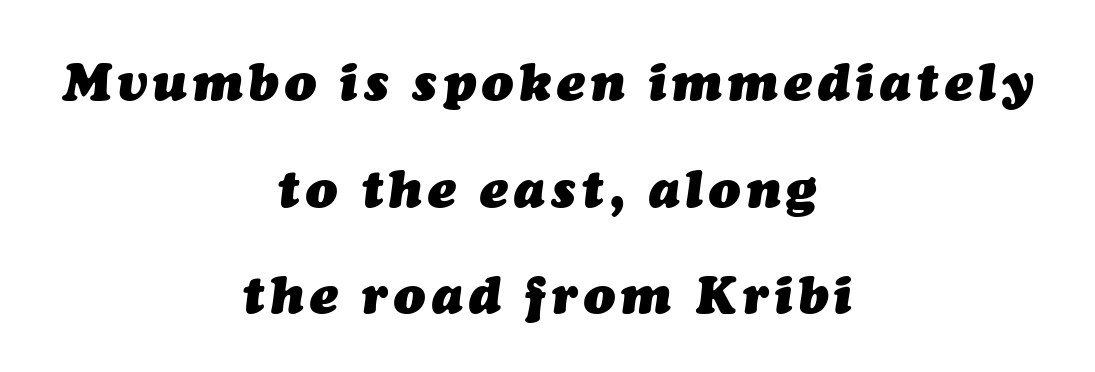
{"italic": "yes", "lean": "right", "slant_degrees": 7, "bold": "yes", "weight": "heavy", "width": "normal", "stroke_contrast": "medium", "x_height": "medium", "monospaced": "no", "underline": "no", "align": "center", "line_spacing": "loose", "line_spacing_ratio": 2.05, "glyph_px": 52}
